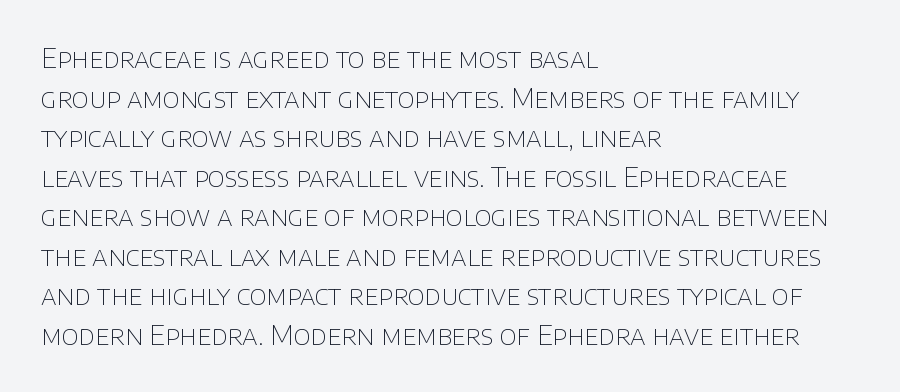
The image shows 26 px text type, upright; set left-aligned, normal line spacing (1.52x), normal letter spacing, not underlined.
